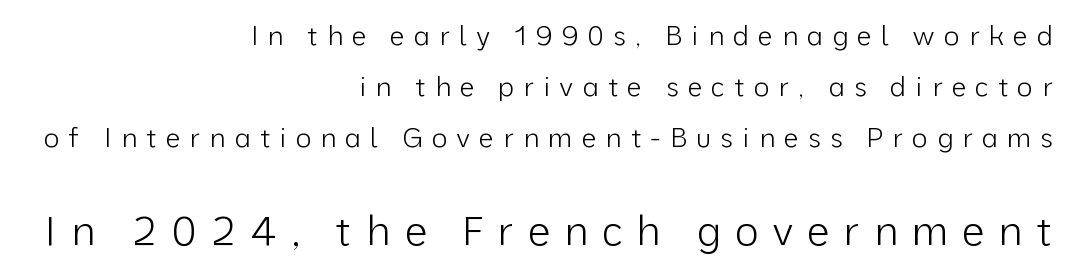
{"serif": "no", "italic": "no", "bold": "no", "weight": "light", "width": "normal", "stroke_contrast": "low", "x_height": "medium", "monospaced": "no", "underline": "no", "align": "right", "line_spacing_ratio": 1.89, "letter_spacing": "wide", "letter_spacing_em": 0.33, "larger_block": "second", "size_ratio": 1.52, "glyph_px": 41}
